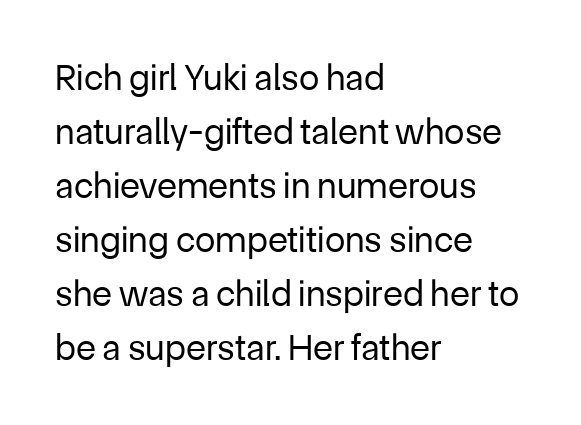
The image shows 37 px regular-weight sans-serif type, upright; set left-aligned, normal line spacing (1.46x), normal letter spacing, not underlined; low stroke contrast and a medium x-height.
